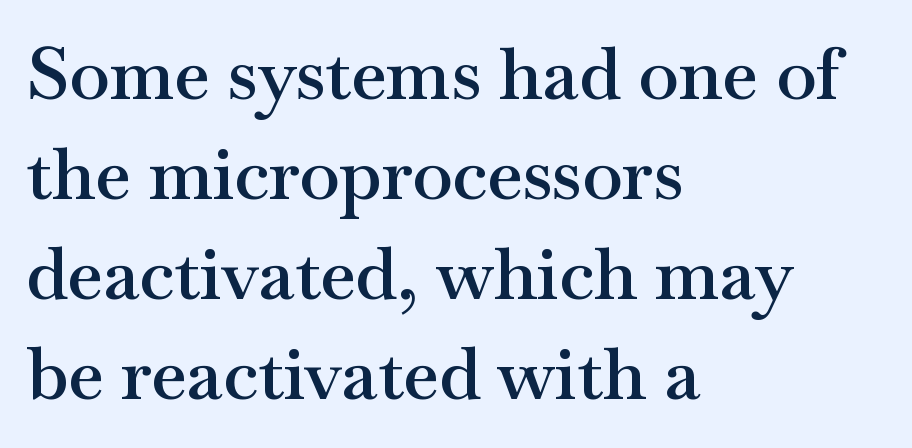
Q: Is the text bold? A: Semi-bold.
Q: Is the text italic (slanted)? A: No, it is upright.
Q: Is the typeface a serif or a sans-serif typeface? A: Serif.
Q: Is the text underlined? A: No.
Q: How is the paragraph aligned? A: Left-aligned.
Q: Is the spacing between letters normal or unusually wide? A: Normal.
Q: Is the spacing between lines tight, normal or loose? A: Normal.
Q: Width (condensed, normal, or wide)? A: Wide.
Q: Stroke contrast? A: Medium.
Q: x-height? A: Small.
Q: Monospaced? A: No.
